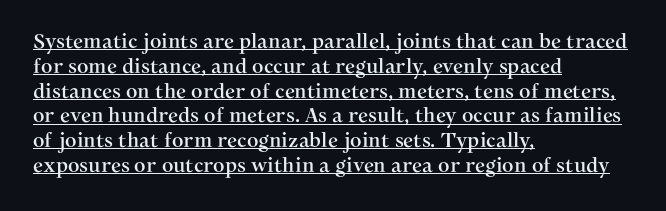
Q: Is the text italic (slanted)? A: No, it is upright.
Q: Is the text underlined? A: Yes.
Q: How is the paragraph aligned? A: Left-aligned.
Q: Is the spacing between letters normal or unusually wide? A: Normal.
